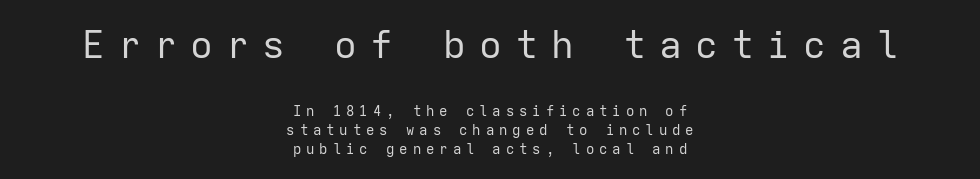
Caption: multi-line text, centered on the measure. Anything drawn beneath the words? Only blank space. Reading down the column, the eye jumps a familiar distance to each next line. Designer's note — italics off, roman on. Each stroke keeps to a modest, everyday thickness or less. A typesetter would label this face a sans.
